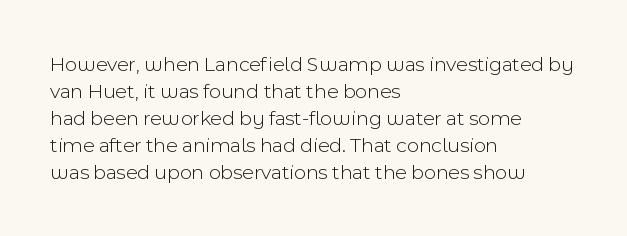
The passage shown is not underscored anywhere. Summary of vertical rhythm: regular, with standard interline spacing. The rag falls on the right side of this text block. Notice how the stems are strictly vertical — no italics here. Vertical stems look standard width or narrower in stroke.
